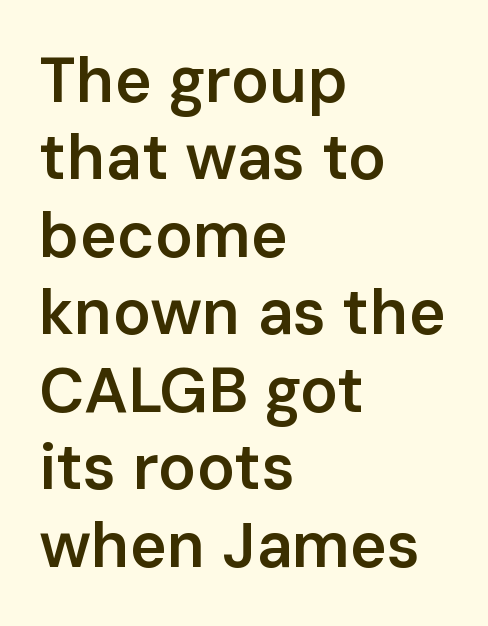
The image shows 63 px semibold sans-serif type, upright; set left-aligned, line spacing 1.23x, normal letter spacing, not underlined; low stroke contrast and a medium x-height.
